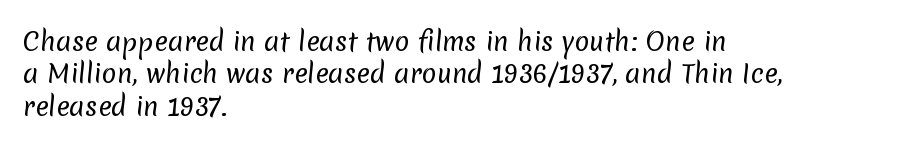
Q: Is the text bold? A: No.
Q: Is the text underlined? A: No.
Q: How is the paragraph aligned? A: Left-aligned.
Q: Is the spacing between letters normal or unusually wide? A: Normal.
Q: Is the spacing between lines tight, normal or loose? A: Normal.
